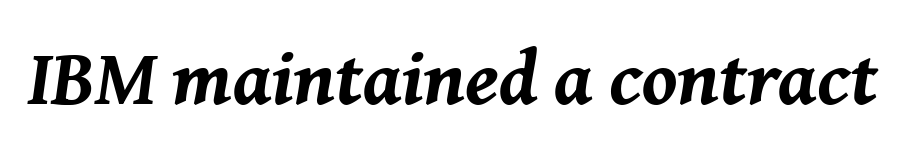
The image shows 78 px bold type, italic (leaning right); set normal letter spacing, not underlined; medium stroke contrast and a medium x-height.
